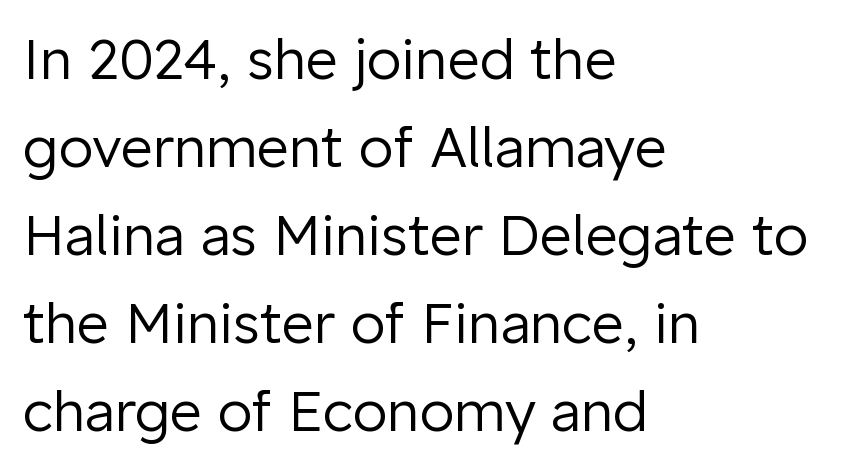
{"serif": "no", "italic": "no", "bold": "no", "weight": "regular", "width": "normal", "stroke_contrast": "low", "x_height": "medium", "monospaced": "no", "underline": "no", "align": "left", "line_spacing": "normal", "line_spacing_ratio": 1.57, "letter_spacing": "normal", "letter_spacing_em": 0.0, "glyph_px": 56}
